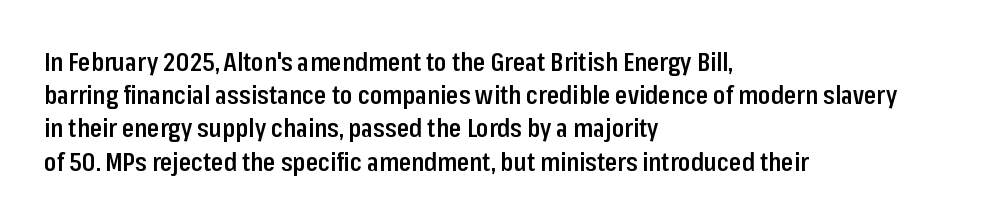
The image shows 25 px text type, upright; set left-aligned, normal line spacing (1.33x), normal letter spacing, not underlined.
